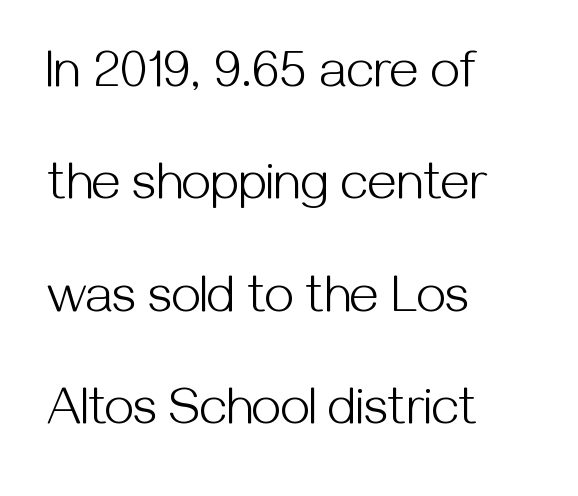
Unlike a traditional serif, this face leaves its strokes unadorned. Letter spacing: default. Underline: absent. Line starts are locked; line ends wander. Note the varied advance widths — an 'i' is clearly narrower than an 'm'. The letterforms sit at book weight or below.
